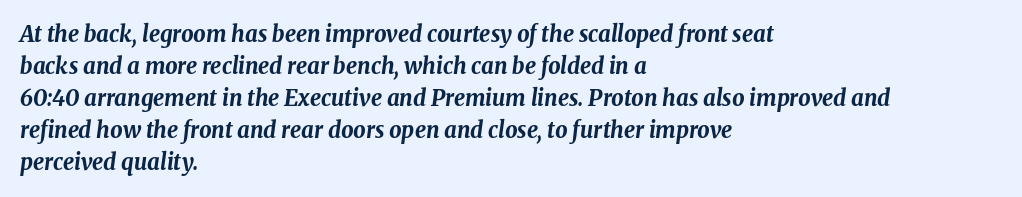
Q: Is the text bold? A: Yes.
Q: Is the text italic (slanted)? A: Yes, it leans right by about 8 degrees.
Q: Is the text underlined? A: No.
Q: How is the paragraph aligned? A: Left-aligned.
Q: Is the spacing between letters normal or unusually wide? A: Normal.
Q: Is the spacing between lines tight, normal or loose? A: Normal.
